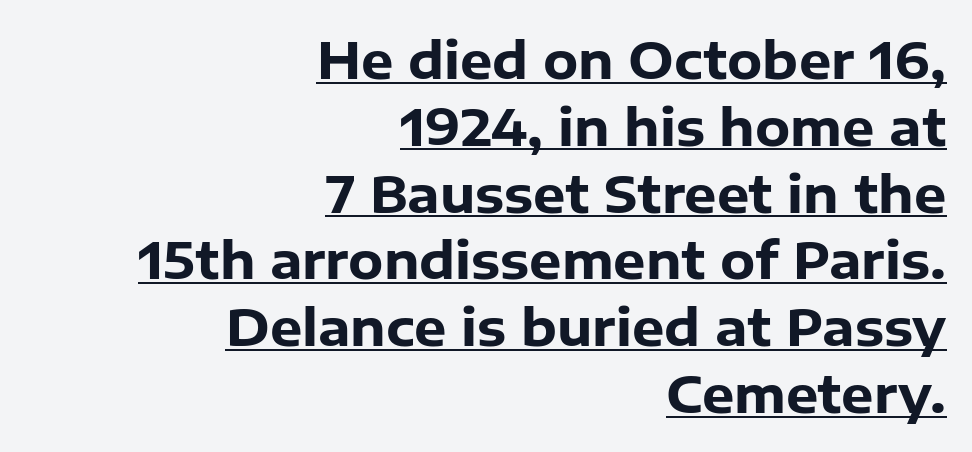
Layout note: lines flush right. The letters advance in unequal steps, a hallmark of proportional type. The designer left line spacing at the default. You can tell from the bare stems that sans-serif type was used. Heavy-handed strokes throughout: this text is bold.
